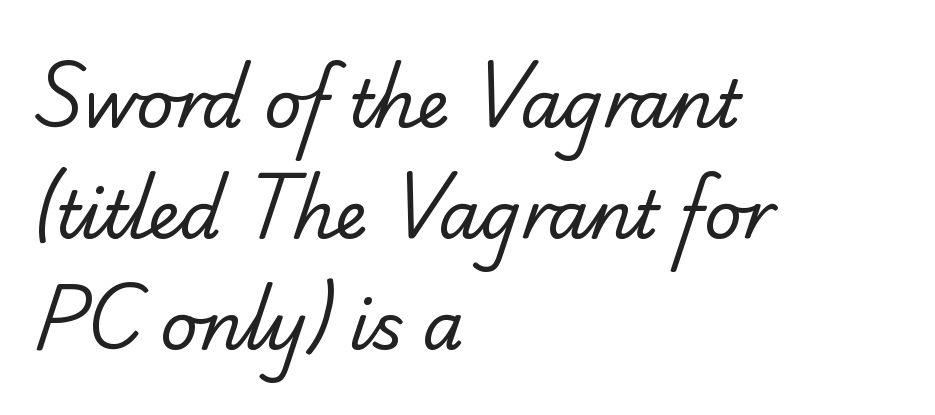
Short note: letters normally spaced. Caption: face not bold, strokes unweighted. Does the copy run flush right? No — it runs flush left. The space between consecutive lines is moderate. Serif or sans? Serif — the stroke terminals have little feet.
